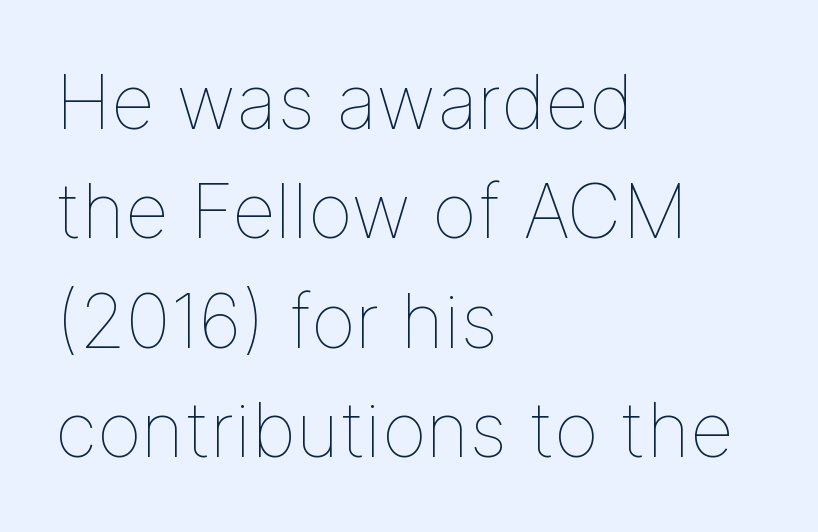
Inter-character spacing is left at the font's built-in metrics. Posture: vertical. A typesetter would call this leading conventional body-copy spacing. Is the stroke heavy? The answer is a plain regular-or-lighter.
